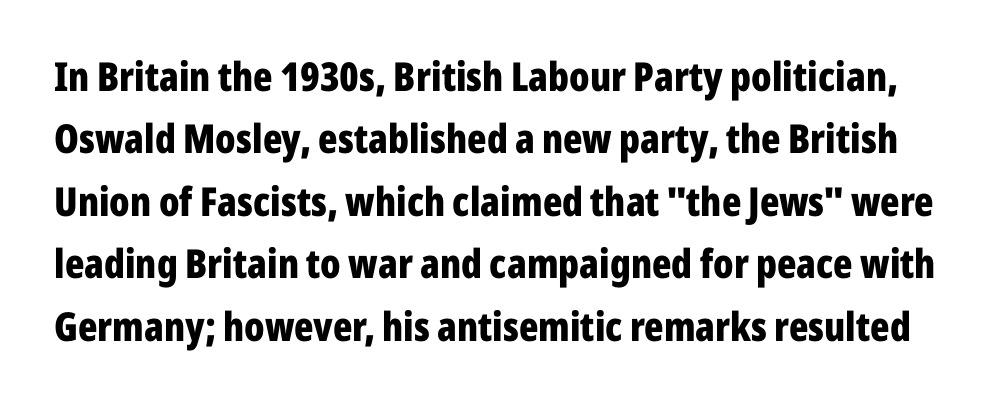
The image shows 40 px bold, condensed sans-serif type, upright; set normal line spacing (1.56x), normal letter spacing, not underlined; low stroke contrast and a medium x-height.
